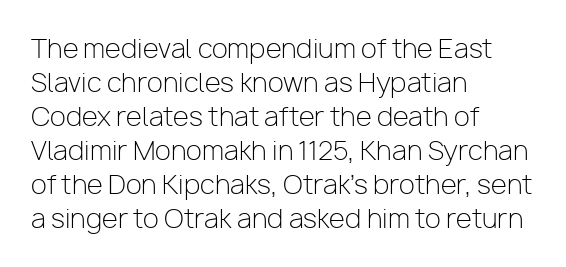
Descenders are the only things crossing below the line. All the whitespace from short lines collects on the right. Characters remain perfectly vertical along every line. The letters sit at their default tracking, neither squeezed nor spread.
